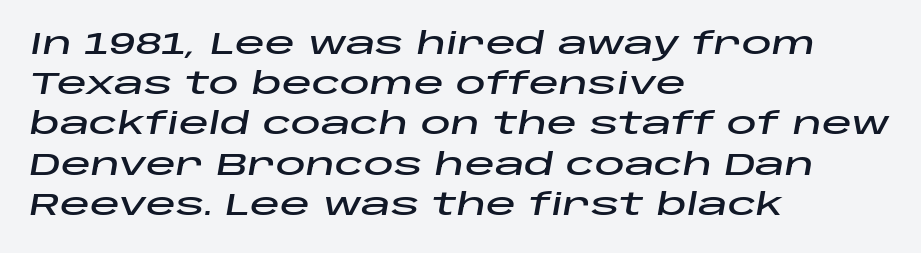
{"italic": "yes", "lean": "right", "slant_degrees": 10, "width": "wide", "stroke_contrast": "low", "x_height": "large", "monospaced": "no", "underline": "no", "align": "left", "line_spacing": "normal", "line_spacing_ratio": 1.34, "letter_spacing": "normal", "letter_spacing_em": 0.0, "glyph_px": 30}
